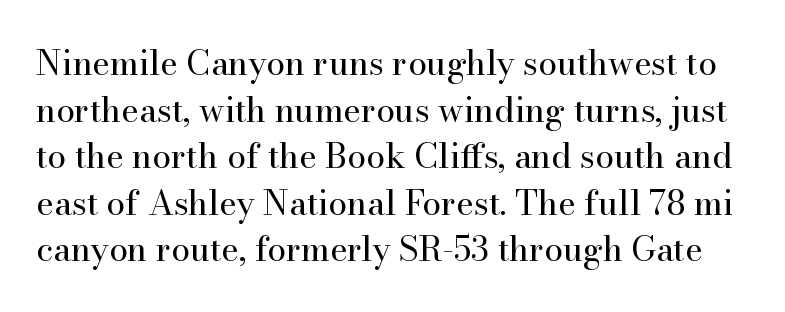
{"serif": "yes", "italic": "no", "bold": "no", "weight": "regular", "width": "normal", "stroke_contrast": "high", "x_height": "small", "monospaced": "no", "underline": "no", "line_spacing": "normal", "line_spacing_ratio": 1.37, "letter_spacing": "normal", "letter_spacing_em": 0.0, "glyph_px": 34}
